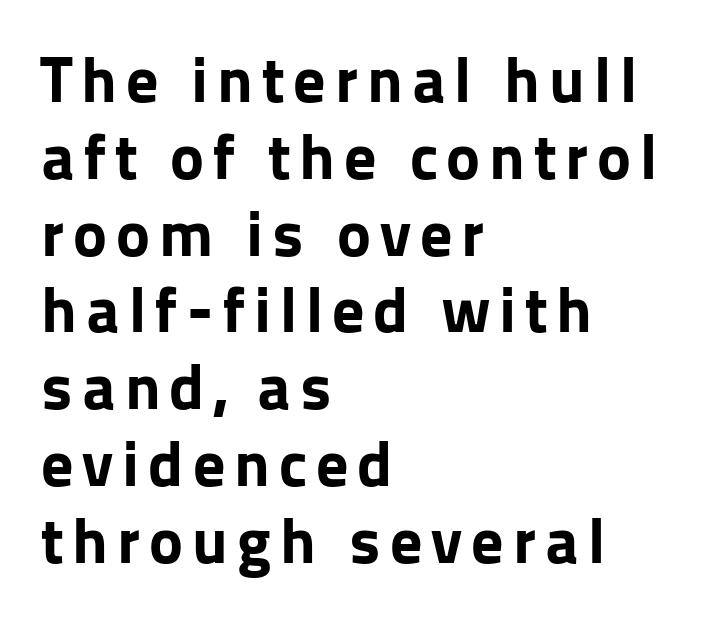
Q: Is the text bold? A: Yes.
Q: Is the text italic (slanted)? A: No, it is upright.
Q: Is the typeface a serif or a sans-serif typeface? A: Sans-serif.
Q: Is the text underlined? A: No.
Q: How is the paragraph aligned? A: Left-aligned.
Q: Width (condensed, normal, or wide)? A: Normal.
Q: Stroke contrast? A: Low.
Q: x-height? A: Medium.
Q: Monospaced? A: No.
